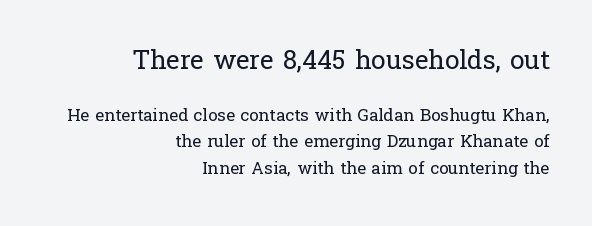
These two chunks differ in scale, with the top chunk taking the larger measure. The gaps between neighbouring characters are ordinary and unremarkable. Designer's note — italics off, roman on. Teacher's note: observe the even right margin — that is flush-right alignment. These glyphs show unthickened strokes, regular width or finer.
